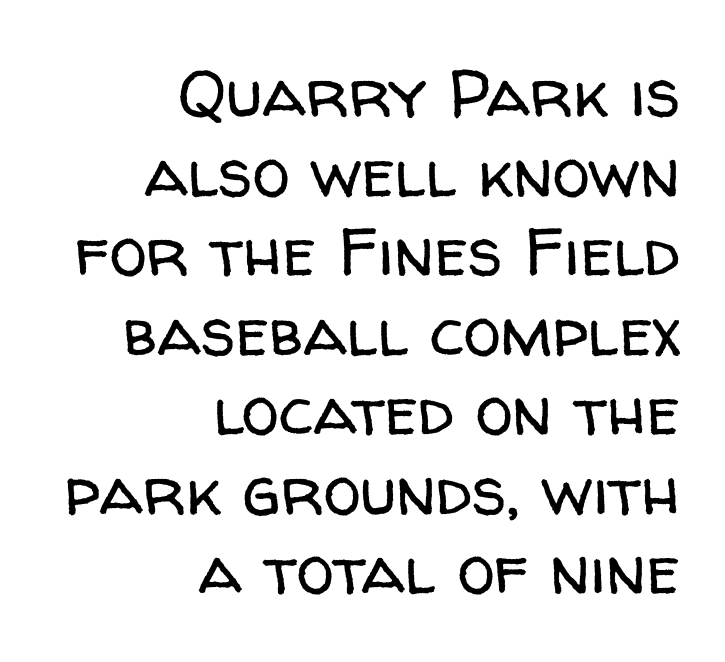
The rendering uses natural spacing where letterforms have individual widths. The glyphs in this specimen are sans serif. Quick note: underline off. Do the letters lean? They stand straight. Weight: in the light-to-regular range.
